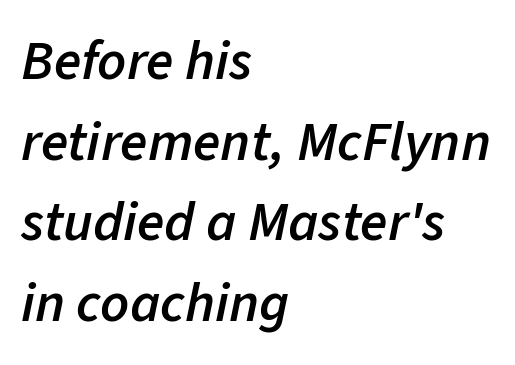
{"italic": "yes", "lean": "right", "slant_degrees": 11, "bold": "semi", "weight": "semibold", "width": "normal", "stroke_contrast": "low", "x_height": "medium", "monospaced": "no", "underline": "no", "align": "left", "line_spacing": "normal", "line_spacing_ratio": 1.44, "letter_spacing": "normal", "letter_spacing_em": 0.0, "glyph_px": 56}
